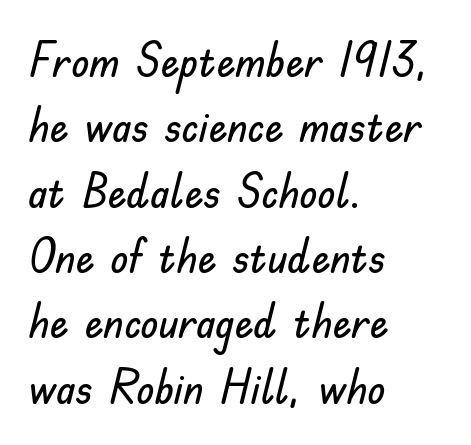
The image shows 47 px sans-serif type; set left-aligned, normal line spacing (1.39x), normal letter spacing, not underlined; low stroke contrast and a small x-height.
